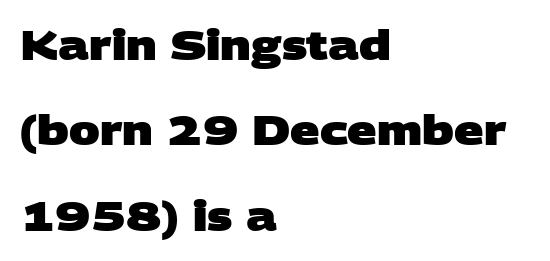
{"serif": "no", "bold": "yes", "weight": "heavy", "width": "wide", "stroke_contrast": "low", "x_height": "large", "monospaced": "no", "underline": "no", "align": "left", "line_spacing": "loose", "line_spacing_ratio": 2.08, "letter_spacing": "normal", "letter_spacing_em": 0.0, "glyph_px": 41}
